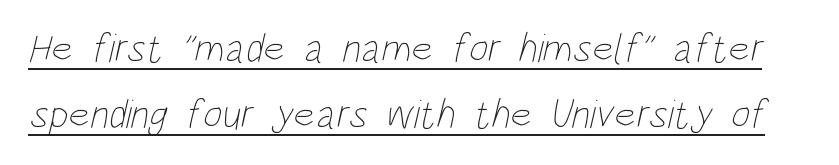
Nothing unusual about the tracking: characters are spaced as the font intends. Honestly, the row spacing looks completely unremarkable. The face used here is proportionally spaced, like ordinary book or web type. Is the stroke heavy? The answer is a plain regular-or-lighter. A continuous stroke trails under the words, as in a hyperlink.
